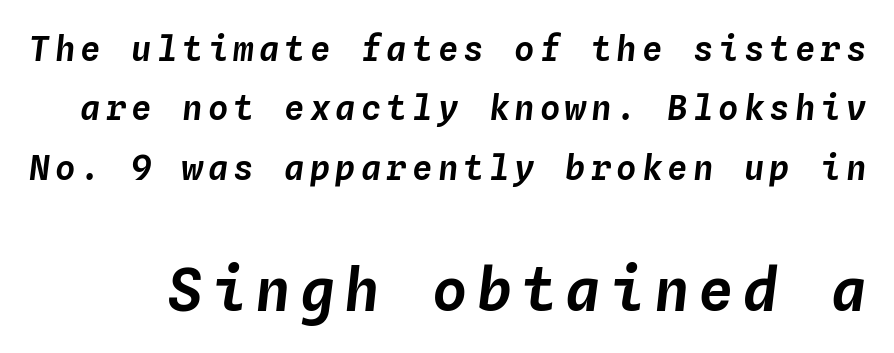
The image shows 59 px text type, italic (leaning right), monospaced; set line spacing 1.75x, not underlined; the second (bottom) block is 1.74x larger; low stroke contrast and a medium x-height.
